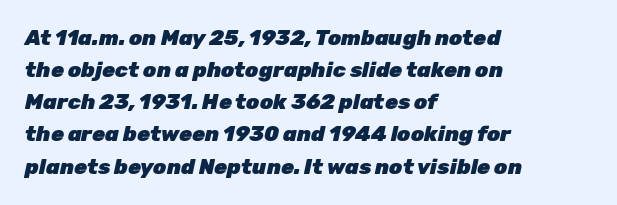
The image shows 21 px bold type, italic (leaning right); set left-aligned, normal line spacing (1.53x), normal letter spacing, not underlined.
